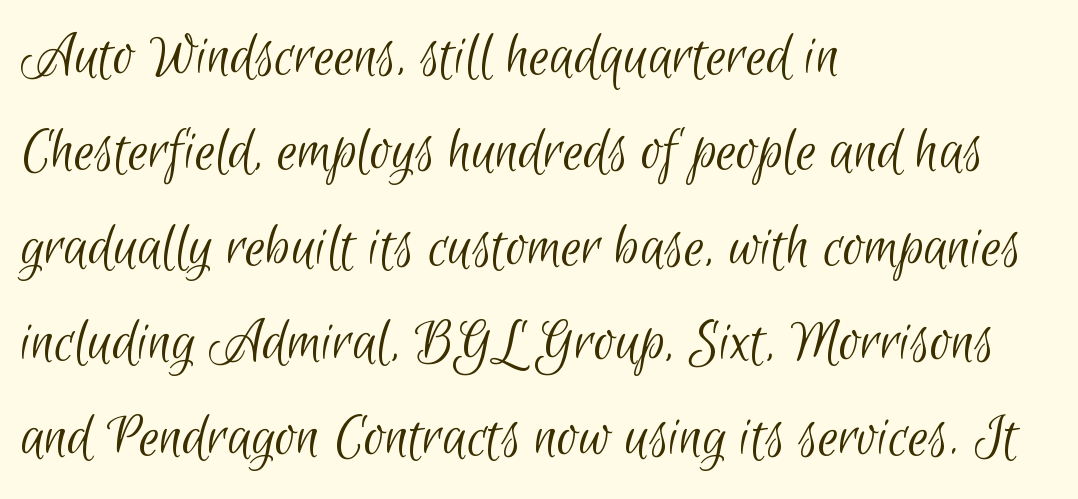
Varying glyph widths throughout — classic text-font behaviour. Tracking here is standard; glyphs follow each other at the usual distance. This is not heavy type; no bold has been used. The lines are quadded left. Each letter's strokes conclude bluntly, with no projecting serifs. Successive baselines arrive at the customary interval.
